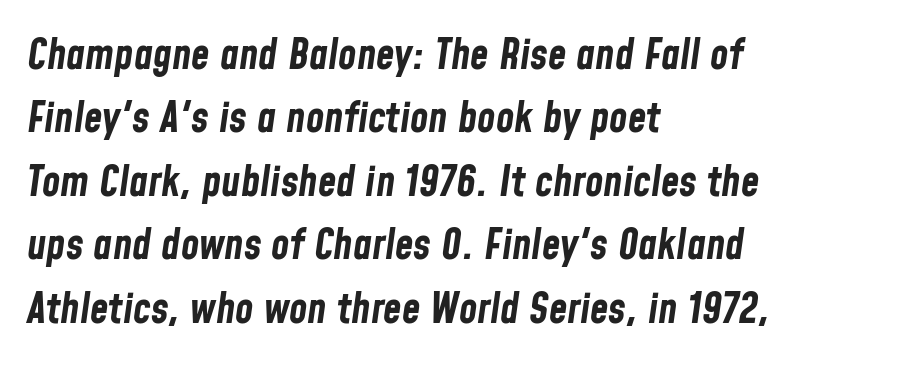
The image shows 42 px bold, condensed type, italic (leaning right); set left-aligned, normal line spacing (1.51x), normal letter spacing, not underlined; low stroke contrast and a medium x-height.
